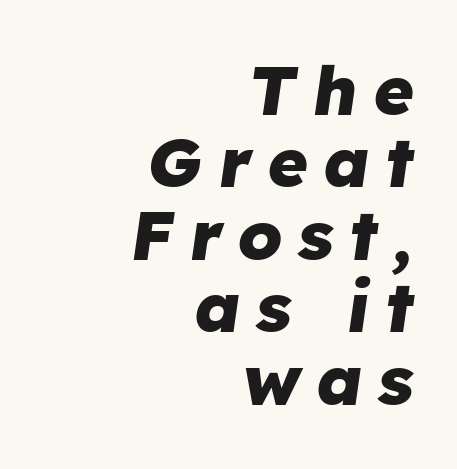
Between one letter and the next there's a generous, obvious gap. Honestly, the rows look squashed on top of each other. The letters advance in unequal steps, a hallmark of proportional type. Italic? Definitely — the glyphs are oblique.
